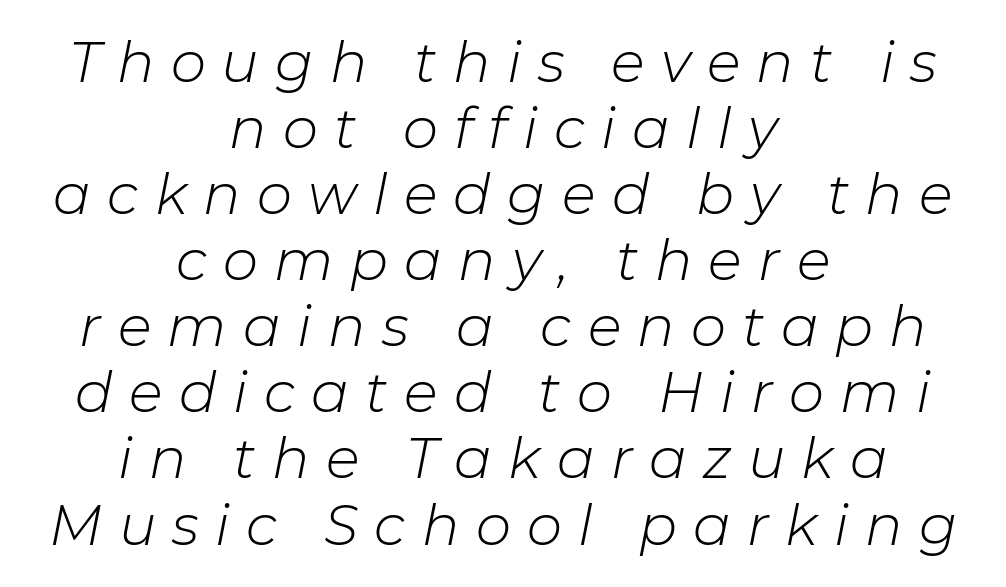
{"italic": "yes", "lean": "right", "slant_degrees": 11, "bold": "no", "weight": "light", "width": "normal", "stroke_contrast": "low", "x_height": "medium", "monospaced": "no", "underline": "no", "align": "center", "line_spacing_ratio": 1.18, "letter_spacing": "wide", "letter_spacing_em": 0.29, "glyph_px": 56}
